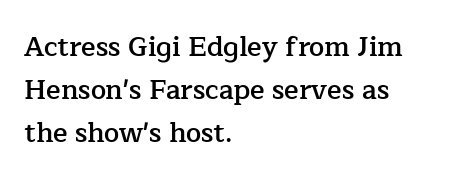
Q: Is the text bold? A: Semi-bold.
Q: Is the text italic (slanted)? A: No, it is upright.
Q: Is the text underlined? A: No.
Q: How is the paragraph aligned? A: Left-aligned.
Q: Is the spacing between letters normal or unusually wide? A: Normal.
Q: Is the spacing between lines tight, normal or loose? A: Normal.
